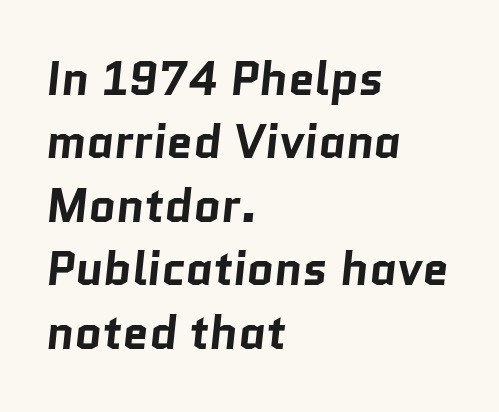
{"serif": "no", "bold": "yes", "weight": "bold", "width": "normal", "stroke_contrast": "low", "x_height": "medium", "monospaced": "no", "underline": "no", "align": "left", "line_spacing": "normal", "line_spacing_ratio": 1.35, "letter_spacing": "normal", "letter_spacing_em": 0.0, "glyph_px": 47}
